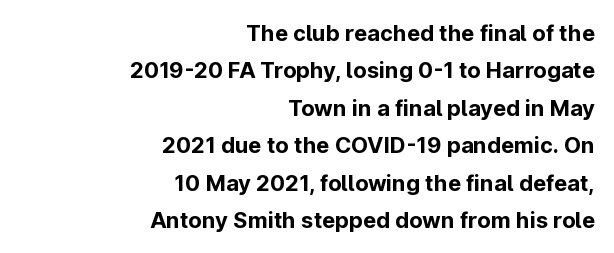
Q: Is the text bold? A: Yes.
Q: Is the text italic (slanted)? A: No, it is upright.
Q: Is the text underlined? A: No.
Q: How is the paragraph aligned? A: Right-aligned.
Q: Is the spacing between letters normal or unusually wide? A: Normal.
Q: Is the spacing between lines tight, normal or loose? A: Normal.
